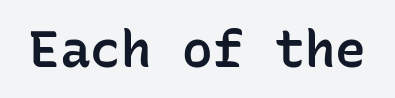
Q: Is the text bold? A: Semi-bold.
Q: Is the text italic (slanted)? A: No, it is upright.
Q: Is the typeface a serif or a sans-serif typeface? A: Sans-serif.
Q: Is the text underlined? A: No.
Q: Is the spacing between letters normal or unusually wide? A: Normal.
Q: Width (condensed, normal, or wide)? A: Normal.
Q: Stroke contrast? A: Low.
Q: x-height? A: Medium.
Q: Monospaced? A: Yes.
